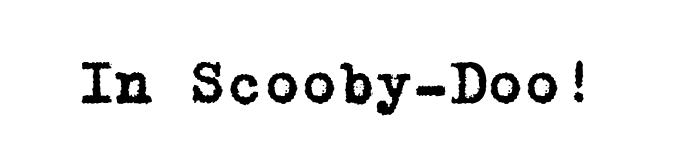
{"serif": "yes", "italic": "no", "width": "normal", "stroke_contrast": "low", "x_height": "medium", "underline": "no", "letter_spacing": "normal", "letter_spacing_em": 0.0, "glyph_px": 60}
